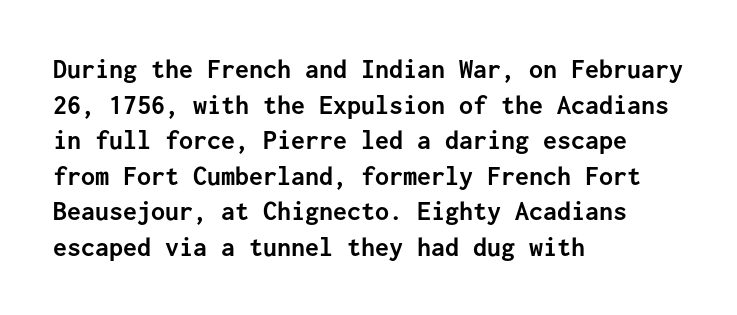
The image shows 28 px semibold sans-serif type, upright, monospaced; set left-aligned, normal line spacing (1.27x), normal letter spacing, not underlined; low stroke contrast and a medium x-height.
